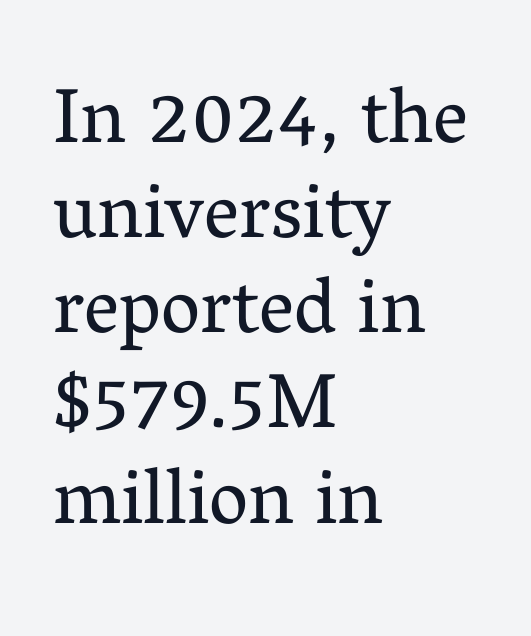
The image shows 78 px regular-weight serif type, upright; set left-aligned, line spacing 1.22x, normal letter spacing, not underlined; medium stroke contrast and a medium x-height.
